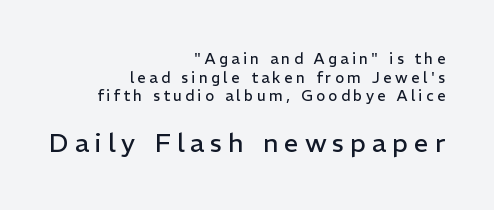
Q: Is the text bold? A: No.
Q: Is the text italic (slanted)? A: No, it is upright.
Q: Is the text underlined? A: No.
Q: How is the paragraph aligned? A: Right-aligned.
Q: Is the spacing between letters normal or unusually wide? A: Unusually wide.
Q: Is the spacing between lines tight, normal or loose? A: Normal.
Q: Which block of text is set in a larger size, the first (top) or the second (bottom)? A: The second (bottom) one.
